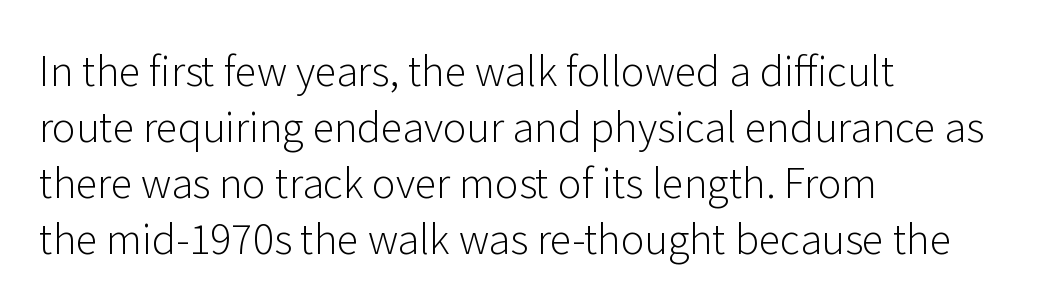
The image shows 40 px light sans-serif type, upright; set left-aligned, normal line spacing (1.4x), normal letter spacing, not underlined; low stroke contrast and a medium x-height.
